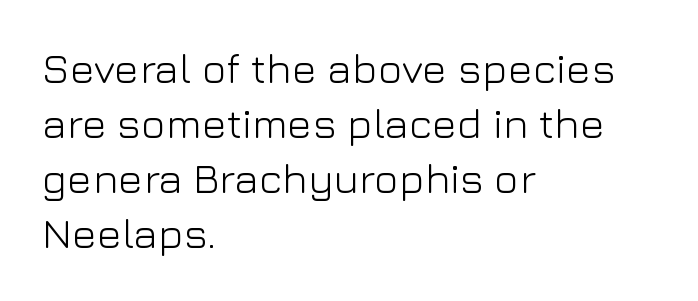
Think of a printed novel: that variable character pitch is what you see here. Successive baselines arrive at the customary interval. The face looks like a standard text weight, possibly lighter. These lines stack with their left ends in a neat column. The zone under the glyphs is completely vacant.
